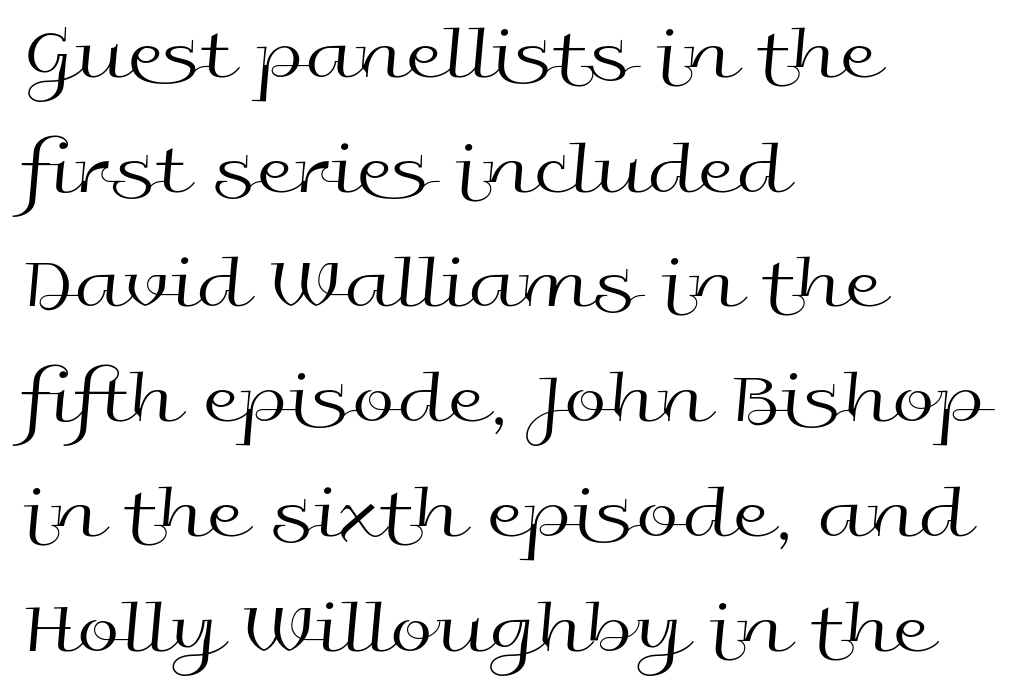
This sample uses an upright cut, with every glyph sitting square on the baseline. The rendering shows plain stroke endings on the letterforms — a sans-serif design. Reading down the block, your eye returns to a fixed left position each line. Underlining? Definitely not there.
